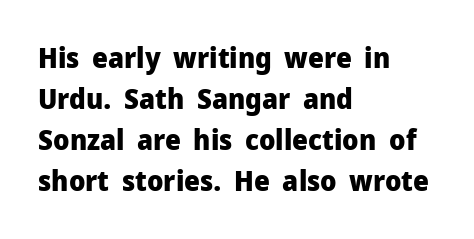
{"serif": "no", "italic": "no", "bold": "yes", "weight": "heavy", "width": "normal", "stroke_contrast": "low", "x_height": "medium", "monospaced": "no", "underline": "no", "align": "left", "line_spacing": "normal", "line_spacing_ratio": 1.47, "letter_spacing": "normal", "letter_spacing_em": 0.0, "glyph_px": 28}
